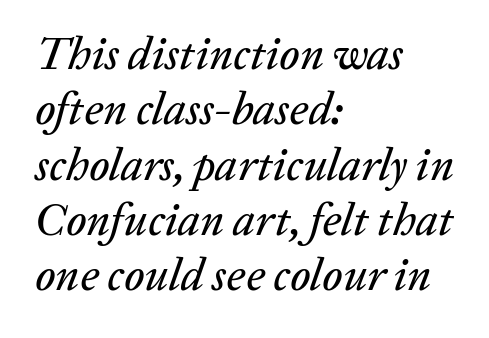
The image shows 45 px text type, italic (leaning right); set left-aligned, line spacing 1.23x, normal letter spacing, not underlined; low stroke contrast and a medium x-height.
